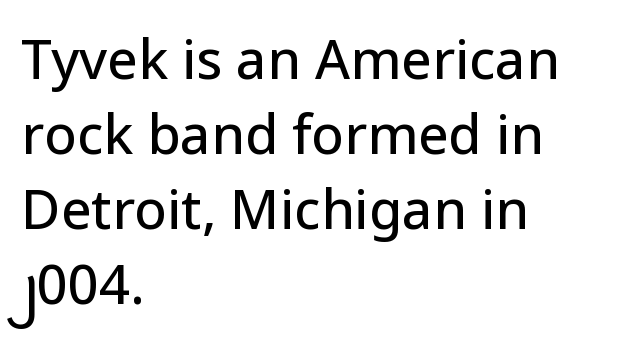
Q: Is the text italic (slanted)? A: No, it is upright.
Q: Is the typeface a serif or a sans-serif typeface? A: Sans-serif.
Q: Is the text underlined? A: No.
Q: How is the paragraph aligned? A: Left-aligned.
Q: Is the spacing between letters normal or unusually wide? A: Normal.
Q: Is the spacing between lines tight, normal or loose? A: Normal.
Q: Width (condensed, normal, or wide)? A: Normal.
Q: Stroke contrast? A: Low.
Q: x-height? A: Medium.
Q: Monospaced? A: No.
